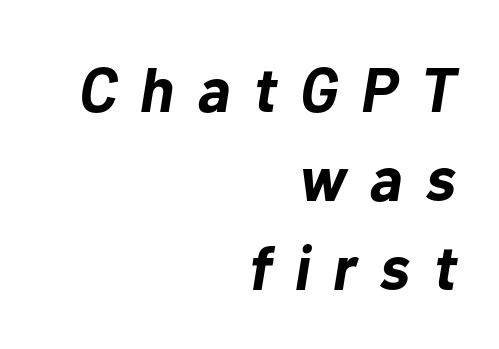
Q: Is the text bold? A: Yes.
Q: Is the text italic (slanted)? A: Yes, it leans right by about 10 degrees.
Q: Is the text underlined? A: No.
Q: How is the paragraph aligned? A: Right-aligned.
Q: Is the spacing between letters normal or unusually wide? A: Unusually wide.
Q: Is the spacing between lines tight, normal or loose? A: Normal.
Q: Width (condensed, normal, or wide)? A: Normal.
Q: Stroke contrast? A: Low.
Q: x-height? A: Medium.
Q: Monospaced? A: No.
